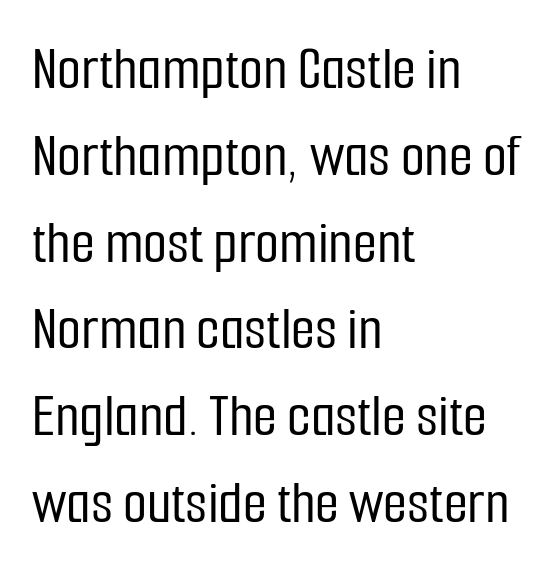
{"serif": "no", "italic": "no", "width": "condensed", "stroke_contrast": "low", "x_height": "medium", "monospaced": "no", "underline": "no", "align": "left", "line_spacing": "normal", "line_spacing_ratio": 1.4, "letter_spacing": "normal", "letter_spacing_em": 0.0, "glyph_px": 62}
